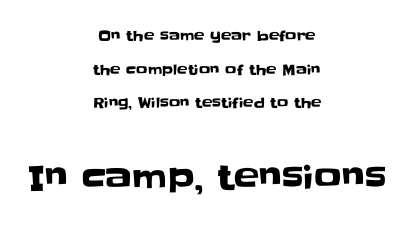
A typesetter would label this face a sans. Centered paragraph, ragged on both sides. Is this a fixed-width face? No — the glyphs have proportional, varying widths. Quick note: not italic, upright.
